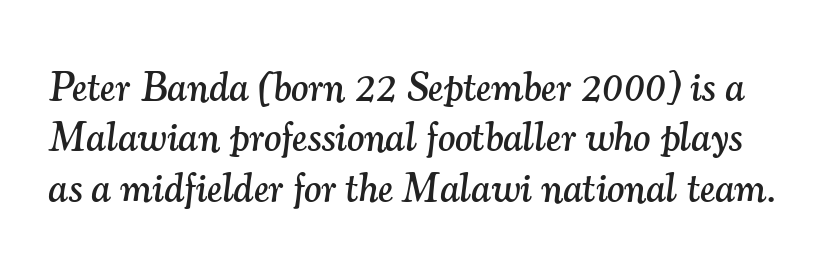
The image shows 41 px serif type, italic (leaning right); set line spacing 1.23x, normal letter spacing, not underlined; medium stroke contrast and a small x-height.
